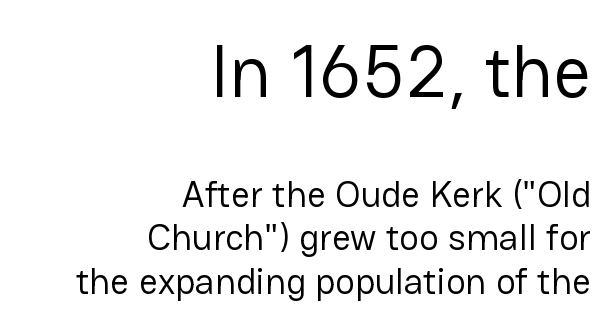
{"serif": "no", "italic": "no", "bold": "no", "weight": "regular", "width": "normal", "stroke_contrast": "low", "x_height": "medium", "monospaced": "no", "underline": "no", "align": "right", "line_spacing_ratio": 1.18, "letter_spacing": "normal", "letter_spacing_em": 0.0, "larger_block": "first", "size_ratio": 2.0, "glyph_px": 74}
